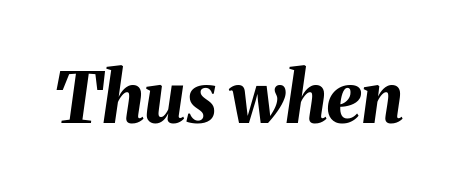
Q: Is the text bold? A: Yes.
Q: Is the text italic (slanted)? A: Yes, it leans right by about 8 degrees.
Q: Is the text underlined? A: No.
Q: Is the spacing between letters normal or unusually wide? A: Normal.
Q: Width (condensed, normal, or wide)? A: Normal.
Q: Stroke contrast? A: Medium.
Q: x-height? A: Medium.
Q: Monospaced? A: No.
